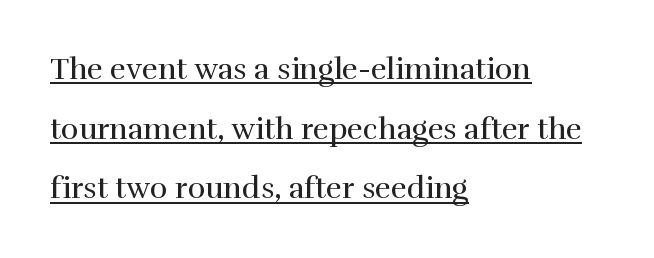
The image shows 30 px regular-weight serif type, upright; set left-aligned, loose line spacing (1.99x), normal letter spacing, underlined; high stroke contrast and a medium x-height.
